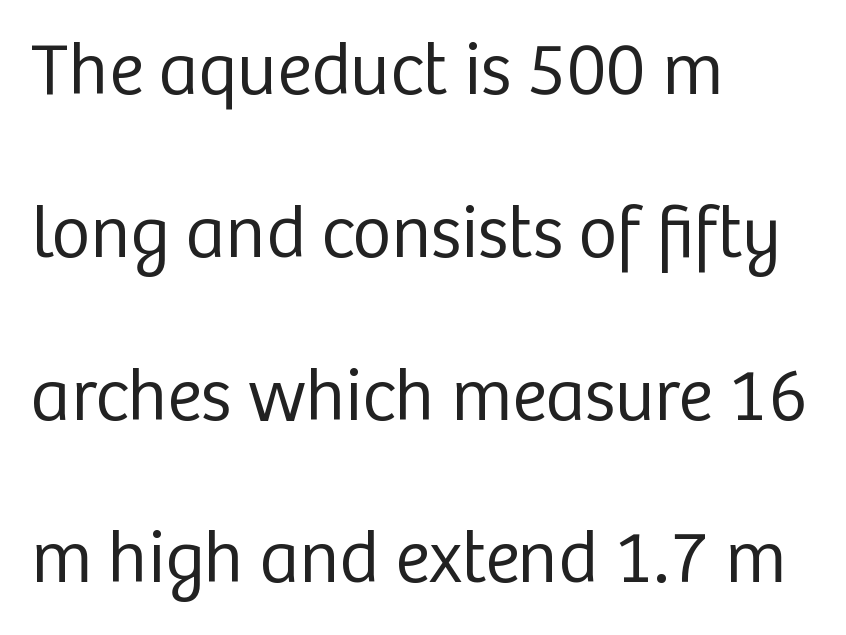
The image shows 74 px regular-weight sans-serif type, upright; set left-aligned, loose line spacing (2.2x), normal letter spacing, not underlined; low stroke contrast and a medium x-height.
